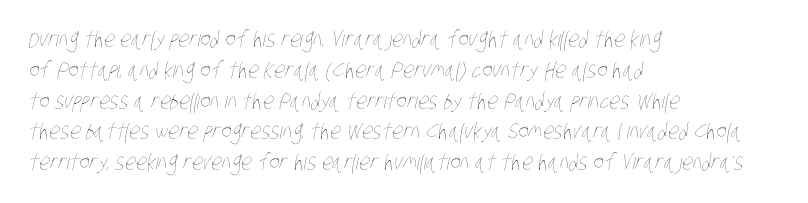
Q: Is the text bold? A: No.
Q: Is the text underlined? A: No.
Q: How is the paragraph aligned? A: Left-aligned.
Q: Is the spacing between letters normal or unusually wide? A: Normal.
Q: Is the spacing between lines tight, normal or loose? A: Normal.
